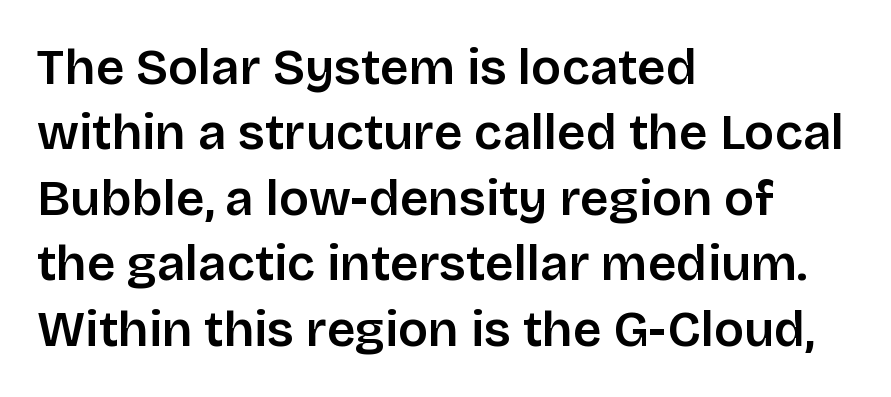
Q: Is the text italic (slanted)? A: No, it is upright.
Q: Is the typeface a serif or a sans-serif typeface? A: Sans-serif.
Q: Is the text underlined? A: No.
Q: How is the paragraph aligned? A: Left-aligned.
Q: Is the spacing between letters normal or unusually wide? A: Normal.
Q: Is the spacing between lines tight, normal or loose? A: Normal.
Q: Width (condensed, normal, or wide)? A: Normal.
Q: Stroke contrast? A: Low.
Q: x-height? A: Large.
Q: Monospaced? A: No.
